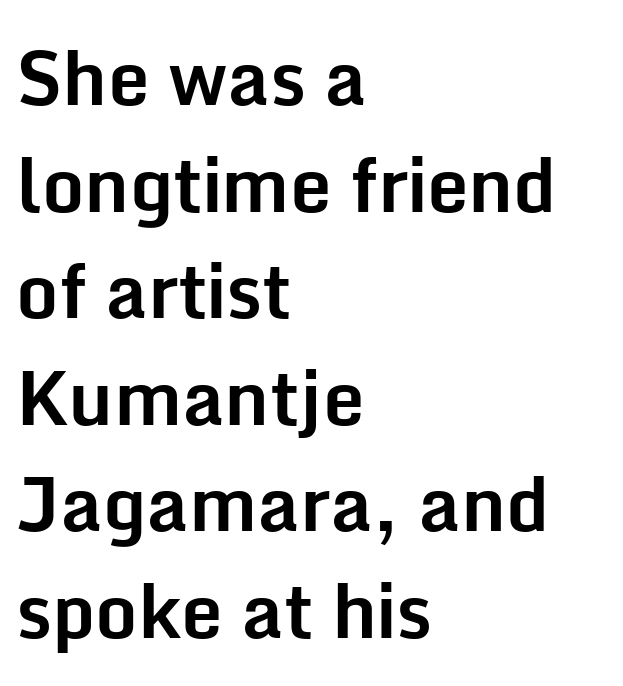
You'd pick this weight for a headline — it's a proper bold. Letter spacing: default. Casual observation: everything's shoved over to the left. These lines were composed using upright roman letters.
